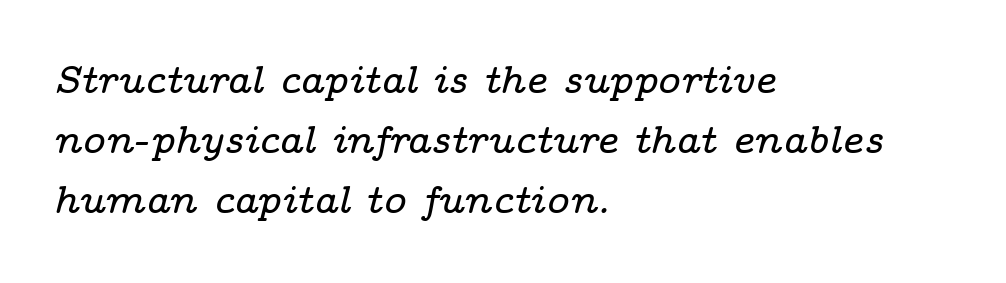
Do the characters align in a grid? No, the font is proportional. Observe the serifs anchoring each vertical stroke in this sample. What's the leading like? Ordinary, nothing unusual. The specimen reads as italic at a glance.
